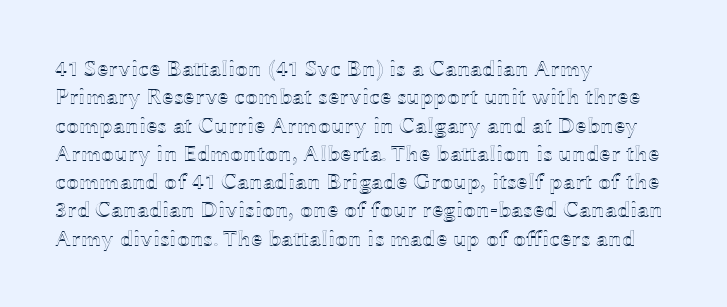
Q: Is the text italic (slanted)? A: No, it is upright.
Q: Is the text underlined? A: No.
Q: How is the paragraph aligned? A: Left-aligned.
Q: Is the spacing between letters normal or unusually wide? A: Normal.
